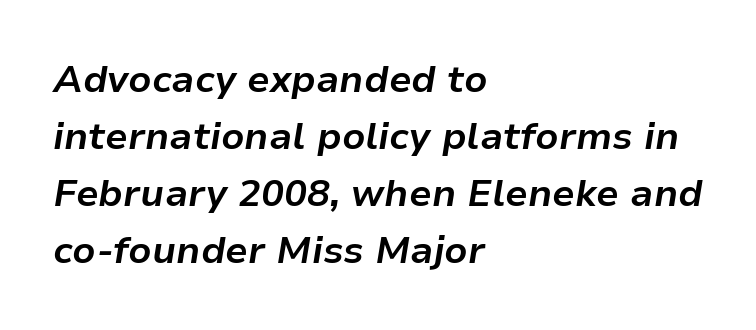
{"italic": "yes", "lean": "right", "slant_degrees": 9, "bold": "yes", "weight": "bold", "width": "normal", "stroke_contrast": "low", "x_height": "medium", "monospaced": "no", "underline": "no", "align": "left", "line_spacing": "normal", "line_spacing_ratio": 1.5, "letter_spacing": "normal", "letter_spacing_em": 0.0, "glyph_px": 38}
